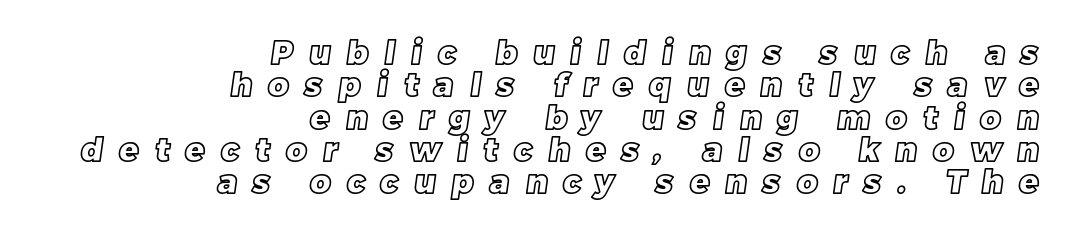
{"width": "normal", "x_height": "large", "monospaced": "no", "underline": "no", "align": "right", "line_spacing": "tight", "line_spacing_ratio": 1.01, "letter_spacing": "wide", "letter_spacing_em": 0.5, "glyph_px": 32}
